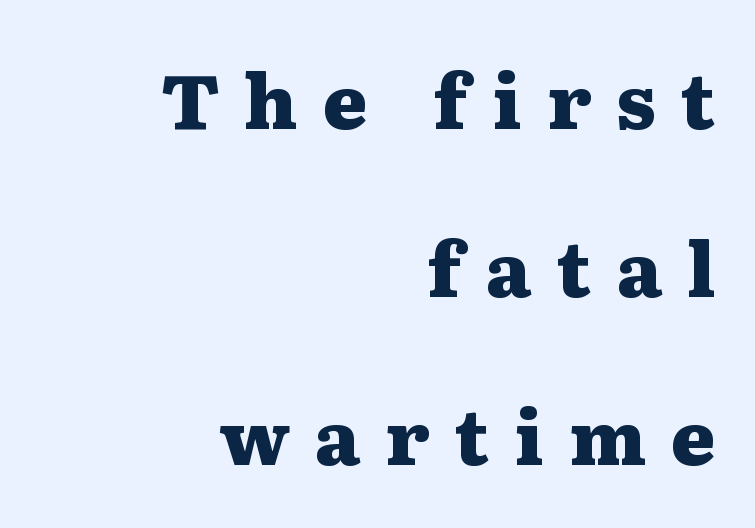
These lines carry a lot of weight — the face is fully bold. Caption: multi-line text, flush right, ragged left. Regarding serifs, this sample has them. You could not count columns in this text — the font is proportionally spaced. Students, note that the glyphs here are deliberately spaced far apart.
